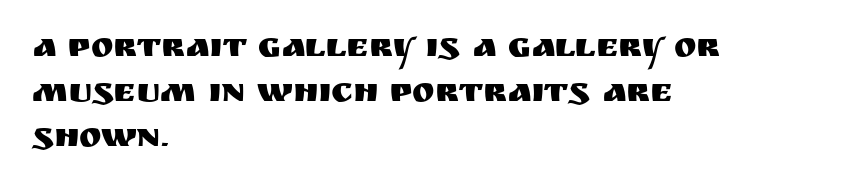
{"serif": "no", "italic": "no", "width": "normal", "stroke_contrast": "medium", "x_height": "large", "monospaced": "no", "underline": "no", "align": "left", "line_spacing": "normal", "line_spacing_ratio": 1.33, "letter_spacing": "normal", "letter_spacing_em": 0.0, "glyph_px": 34}
